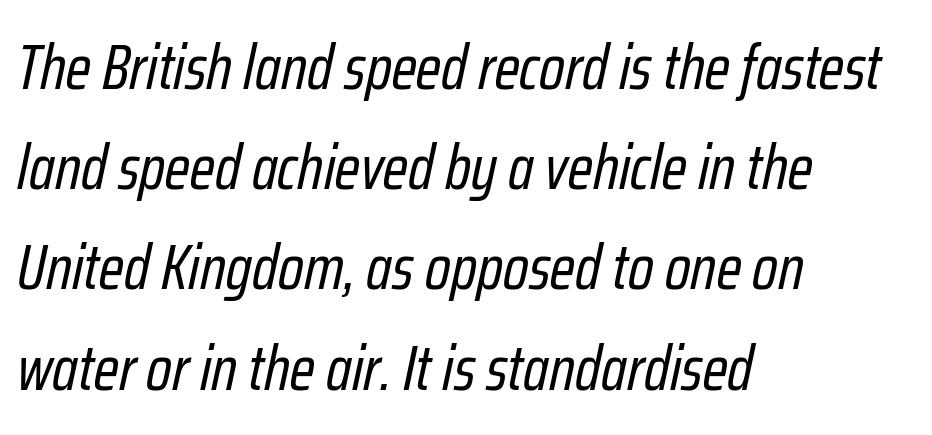
The foot of each line stays bare and open. The setting favours the left margin, as ordinary paragraphs usually do. In terms of posture, this sample is oblique. This sample keeps an unexceptional amount of space between lines.
